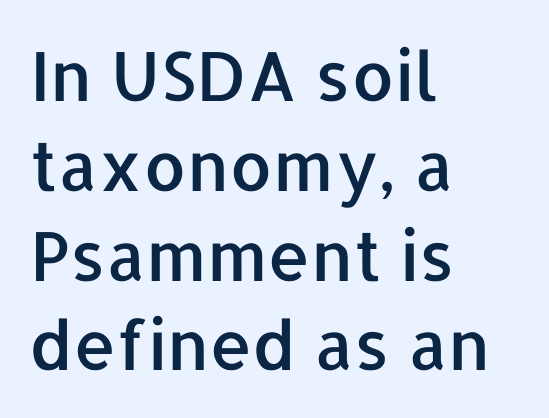
What kind of face is this? One without serifs — a sans. Evenly set lines give the paragraph a standard silhouette. The gaps between neighbouring characters are ordinary and unremarkable. The lettering stays uniformly vertical, giving the passage a roman look.
